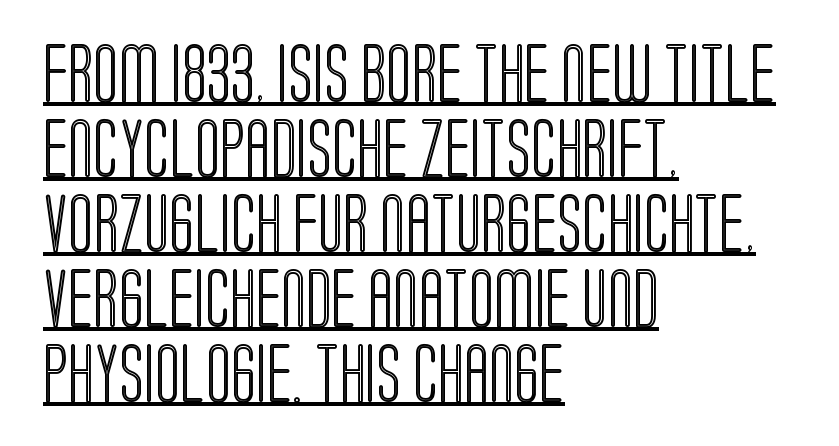
Q: Is the text italic (slanted)? A: No, it is upright.
Q: Is the text underlined? A: Yes.
Q: How is the paragraph aligned? A: Left-aligned.
Q: Is the spacing between letters normal or unusually wide? A: Normal.
Q: Is the spacing between lines tight, normal or loose? A: Normal.
Q: Width (condensed, normal, or wide)? A: Condensed.
Q: x-height? A: Large.
Q: Monospaced? A: No.
